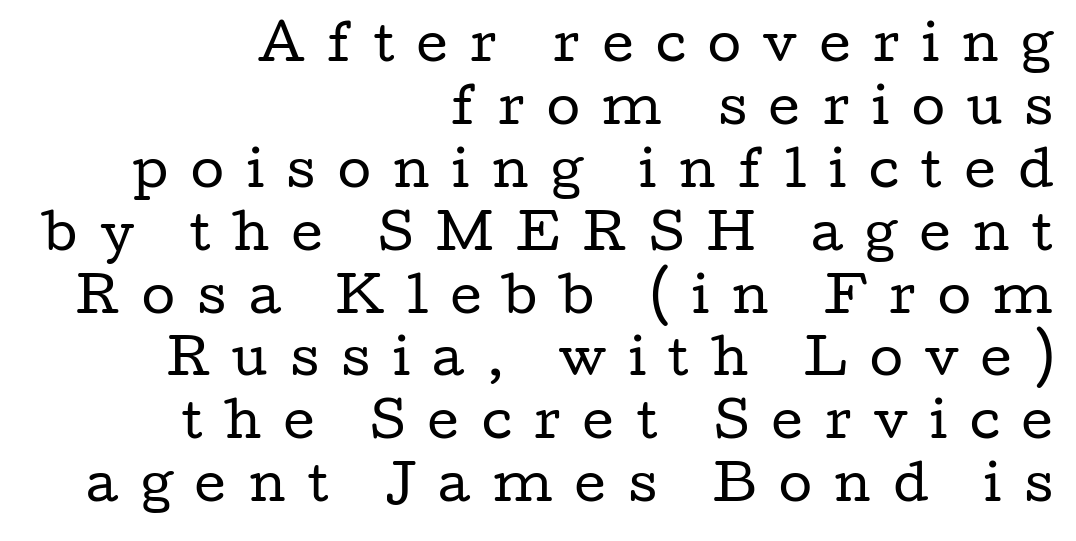
The image shows 48 px regular-weight, wide serif type, upright; set right-aligned, normal line spacing (1.31x), unusually wide letter spacing (+0.47 em), not underlined; low stroke contrast and a medium x-height.
